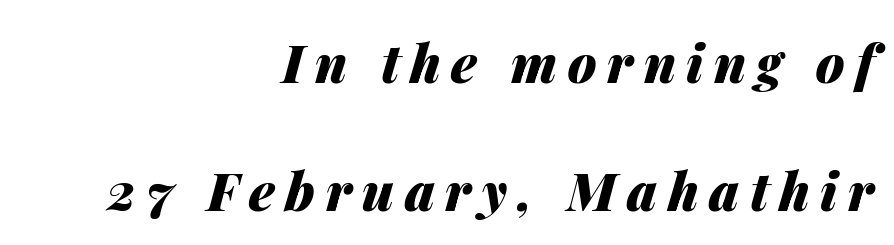
Q: Is the text bold? A: Yes.
Q: Is the text italic (slanted)? A: Yes, it leans right by about 14 degrees.
Q: Is the text underlined? A: No.
Q: How is the paragraph aligned? A: Right-aligned.
Q: Is the spacing between letters normal or unusually wide? A: Unusually wide.
Q: Is the spacing between lines tight, normal or loose? A: Loose.
Q: Width (condensed, normal, or wide)? A: Normal.
Q: Stroke contrast? A: Medium.
Q: x-height? A: Medium.
Q: Monospaced? A: No.
